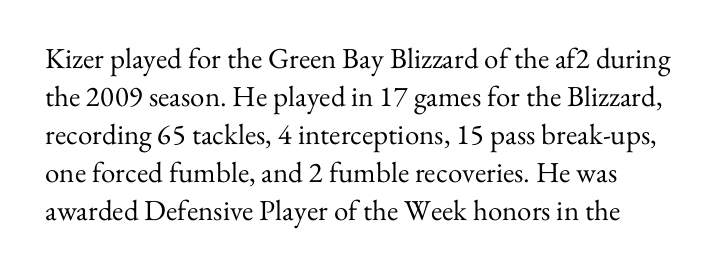
Note: serifs present on the glyphs. Anything drawn beneath the words? Only blank space. Bold? No — there's no thickening of the strokes. The passage shown is typed in a proportional face where columns would drift. You could call the tracking neutral — neither tight nor loose. Characters remain perfectly vertical along every line.
